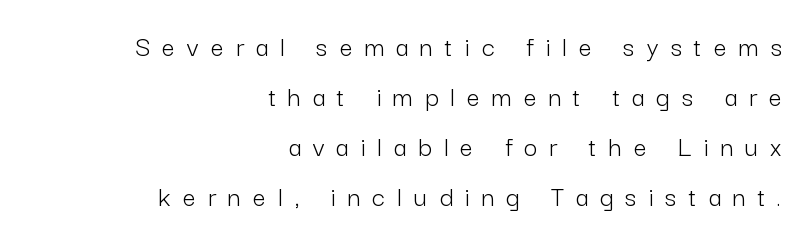
Just letters on the line, the space beneath them empty. Is the block centered? No — it sits flush against the right margin. No italicization has been applied; the sample stays upright. These lines are composed in type without serifs.
